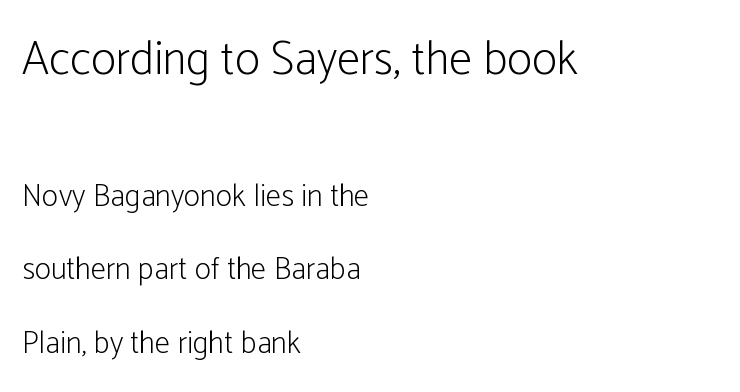
The image shows 47 px light, condensed sans-serif type, upright; set left-aligned, loose line spacing (2.37x), normal letter spacing, not underlined; the first (top) block is 1.52x larger; low stroke contrast and a medium x-height.
